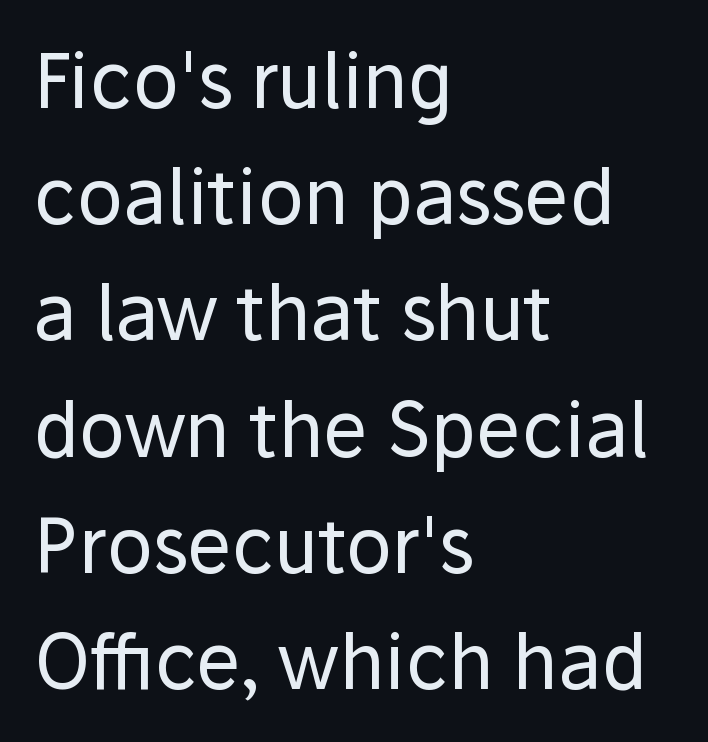
{"serif": "no", "italic": "no", "bold": "no", "weight": "regular", "width": "normal", "stroke_contrast": "low", "x_height": "medium", "monospaced": "no", "underline": "no", "align": "left", "line_spacing": "normal", "line_spacing_ratio": 1.55, "letter_spacing": "normal", "letter_spacing_em": 0.0, "glyph_px": 75}
